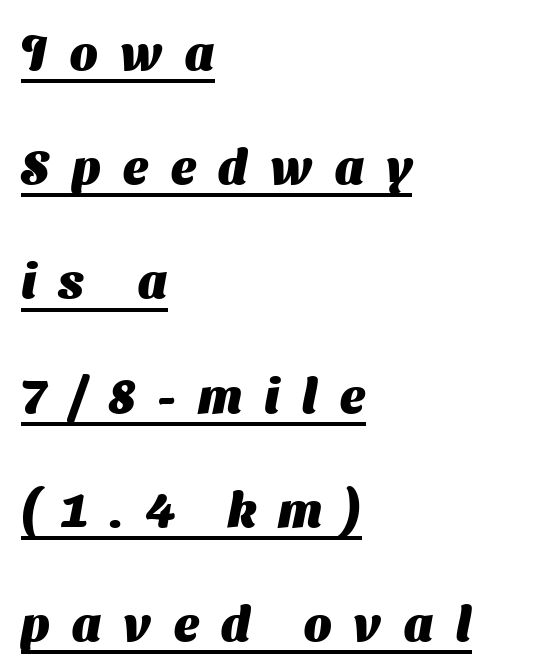
Q: Is the text bold? A: Yes.
Q: Is the typeface a serif or a sans-serif typeface? A: Sans-serif.
Q: Is the text underlined? A: Yes.
Q: How is the paragraph aligned? A: Left-aligned.
Q: Is the spacing between letters normal or unusually wide? A: Unusually wide.
Q: Is the spacing between lines tight, normal or loose? A: Loose.
Q: Width (condensed, normal, or wide)? A: Normal.
Q: Stroke contrast? A: Medium.
Q: x-height? A: Medium.
Q: Monospaced? A: No.
